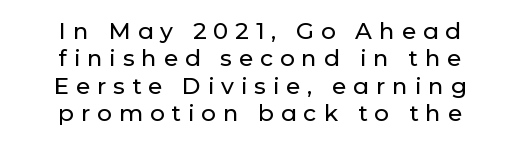
{"italic": "no", "underline": "no", "align": "center", "line_spacing_ratio": 1.19, "letter_spacing": "wide", "letter_spacing_em": 0.3, "glyph_px": 23}
